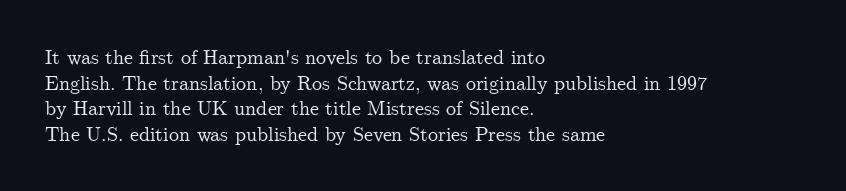
Q: Is the text italic (slanted)? A: No, it is upright.
Q: Is the text underlined? A: No.
Q: How is the paragraph aligned? A: Left-aligned.
Q: Is the spacing between letters normal or unusually wide? A: Normal.
Q: Is the spacing between lines tight, normal or loose? A: Normal.
